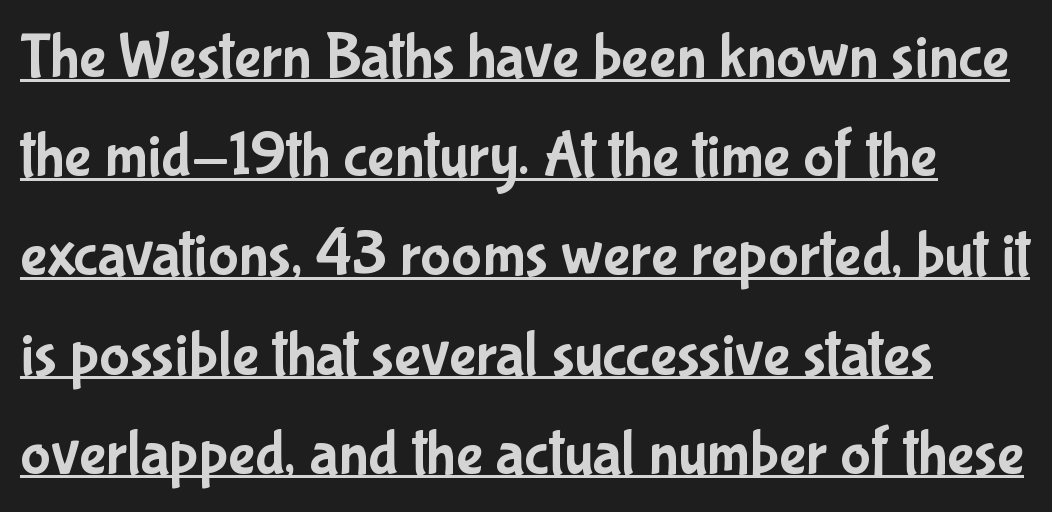
{"serif": "no", "italic": "no", "width": "condensed", "stroke_contrast": "low", "x_height": "medium", "monospaced": "no", "underline": "yes", "line_spacing": "normal", "line_spacing_ratio": 1.55, "letter_spacing": "normal", "letter_spacing_em": 0.0, "glyph_px": 64}
